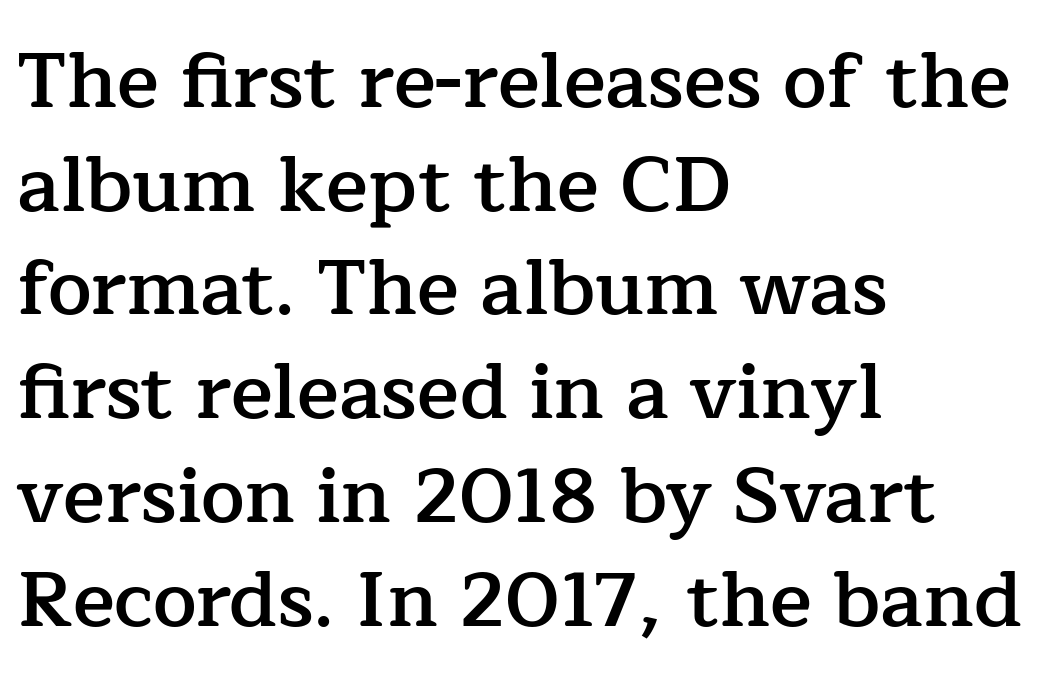
Q: Is the text bold? A: Semi-bold.
Q: Is the text italic (slanted)? A: No, it is upright.
Q: Is the typeface a serif or a sans-serif typeface? A: Serif.
Q: Is the text underlined? A: No.
Q: How is the paragraph aligned? A: Left-aligned.
Q: Is the spacing between letters normal or unusually wide? A: Normal.
Q: Is the spacing between lines tight, normal or loose? A: Normal.
Q: Width (condensed, normal, or wide)? A: Normal.
Q: Stroke contrast? A: Low.
Q: x-height? A: Medium.
Q: Monospaced? A: No.
